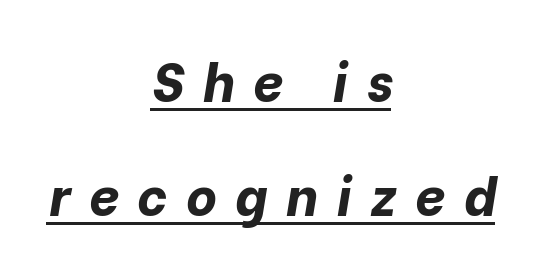
The image shows 53 px bold type, italic (leaning right); set centered, loose line spacing (2.15x), unusually wide letter spacing (+0.35 em), underlined; low stroke contrast and a medium x-height.
